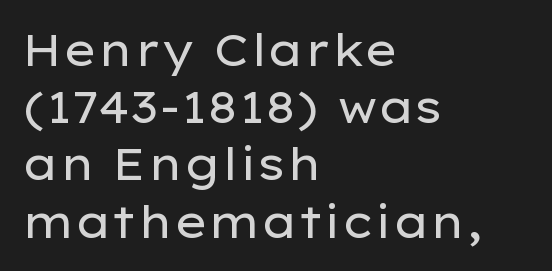
The image shows 44 px regular-weight, wide sans-serif type, upright; set left-aligned, normal line spacing (1.3x), normal letter spacing, not underlined; low stroke contrast and a medium x-height.
